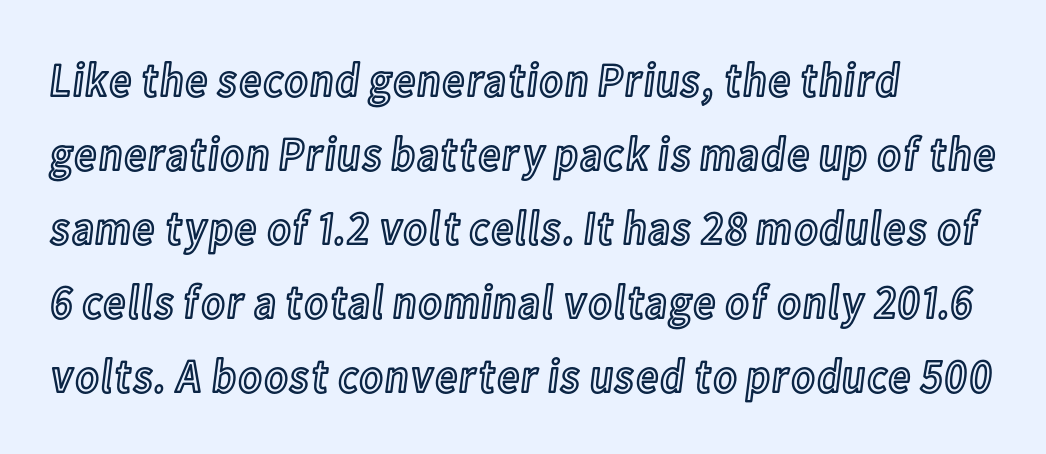
{"width": "condensed", "x_height": "medium", "monospaced": "no", "underline": "no", "align": "left", "line_spacing": "normal", "line_spacing_ratio": 1.54, "letter_spacing": "normal", "letter_spacing_em": 0.0, "glyph_px": 48}
